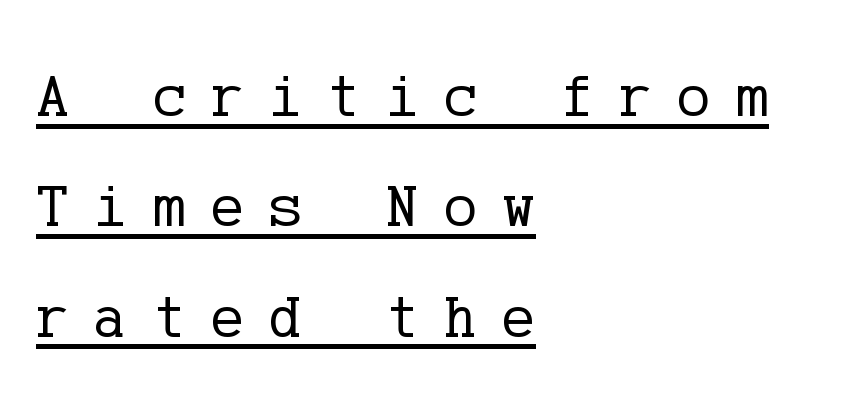
Q: Is the text bold? A: No.
Q: Is the text italic (slanted)? A: No, it is upright.
Q: Is the typeface a serif or a sans-serif typeface? A: Serif.
Q: Is the text underlined? A: Yes.
Q: How is the paragraph aligned? A: Left-aligned.
Q: Is the spacing between letters normal or unusually wide? A: Unusually wide.
Q: Width (condensed, normal, or wide)? A: Normal.
Q: Stroke contrast? A: Low.
Q: x-height? A: Medium.
